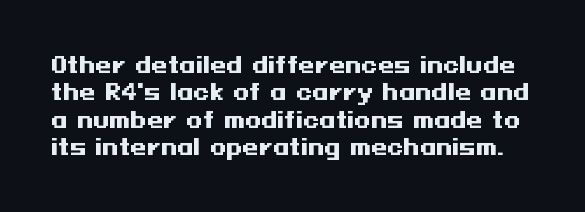
The image shows 21 px bold type, upright; set normal line spacing (1.3x), normal letter spacing, not underlined.
